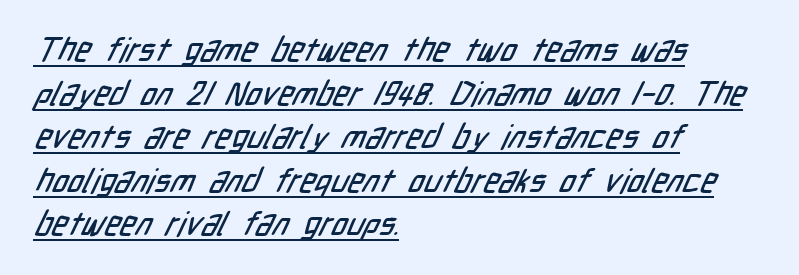
The gaps between neighbouring characters are ordinary and unremarkable. The compositor pushed each line to the left boundary. Evenly set lines give the paragraph a standard silhouette. This sample uses a sans-serif face. The passage shown is typed in a proportional face where columns would drift. Compared with undecorated copy, this sample adds a rule below the words.
